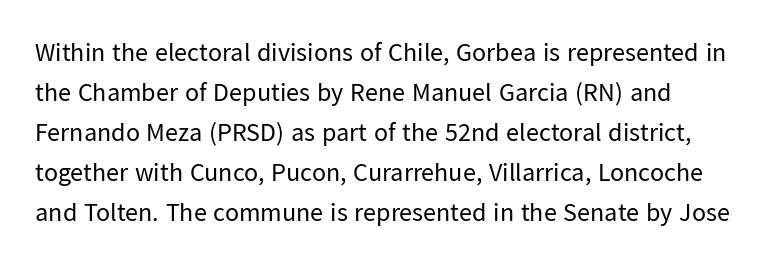
Q: Is the text bold? A: No.
Q: Is the text italic (slanted)? A: No, it is upright.
Q: Is the text underlined? A: No.
Q: How is the paragraph aligned? A: Left-aligned.
Q: Is the spacing between letters normal or unusually wide? A: Normal.
Q: Is the spacing between lines tight, normal or loose? A: Normal.
